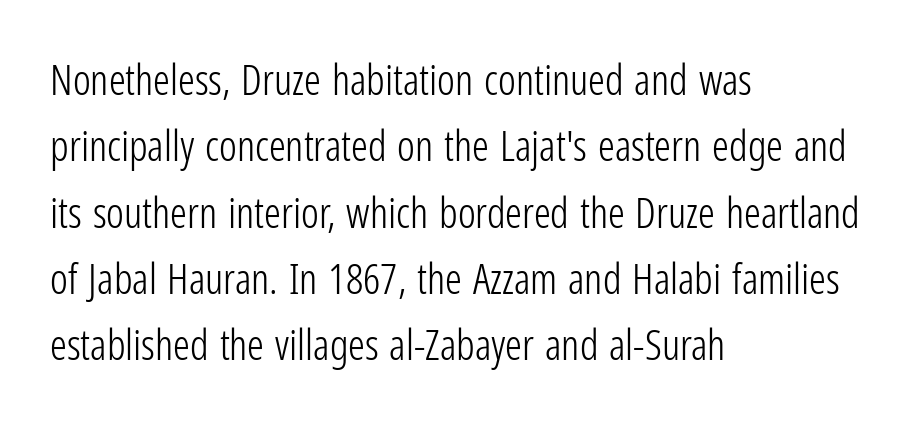
{"serif": "no", "italic": "no", "bold": "no", "weight": "light", "width": "condensed", "stroke_contrast": "low", "x_height": "medium", "monospaced": "no", "underline": "no", "align": "left", "line_spacing": "normal", "line_spacing_ratio": 1.58, "letter_spacing": "normal", "letter_spacing_em": 0.0, "glyph_px": 42}
